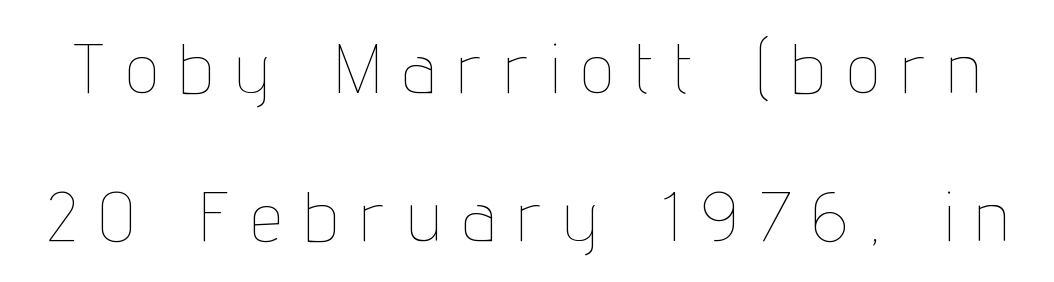
{"italic": "no", "bold": "no", "weight": "thin", "width": "condensed", "stroke_contrast": "low", "x_height": "medium", "monospaced": "no", "underline": "no", "line_spacing": "loose", "line_spacing_ratio": 2.08, "letter_spacing": "wide", "letter_spacing_em": 0.33, "glyph_px": 71}
